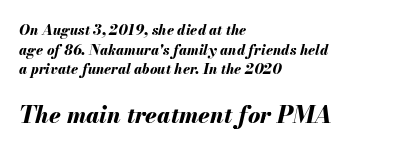
Inter-character spacing is left at the font's built-in metrics. On the weight axis this lands at bold, roughly 700. Summary of vertical rhythm: regular, with standard interline spacing. Larger block? The one below; the one above is distinctly smaller. Quick note: italic.
